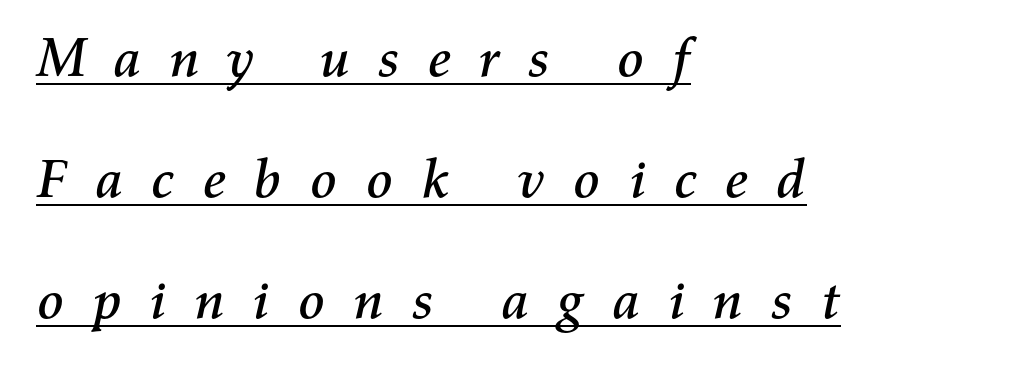
The image shows 55 px text type, italic (leaning right); set left-aligned, loose line spacing (2.2x), unusually wide letter spacing (+0.47 em), underlined; medium stroke contrast and a medium x-height.
